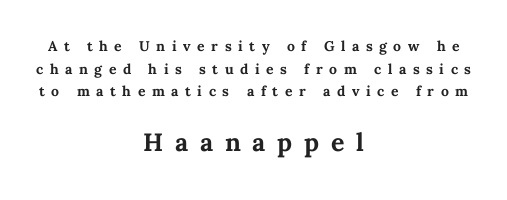
{"italic": "no", "bold": "yes", "underline": "no", "align": "center", "line_spacing": "normal", "line_spacing_ratio": 1.61, "letter_spacing": "wide", "letter_spacing_em": 0.47, "larger_block": "second", "size_ratio": 1.79, "glyph_px": 25}
